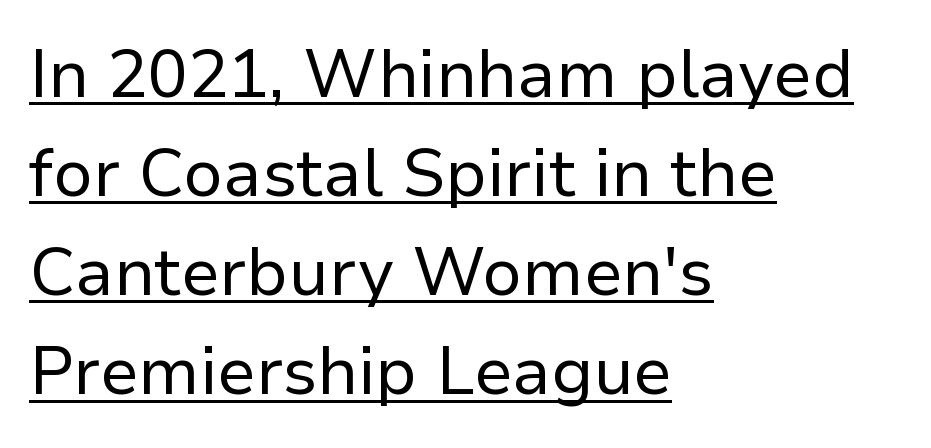
The image shows 67 px regular-weight sans-serif type, upright; set left-aligned, normal line spacing (1.48x), normal letter spacing, underlined; low stroke contrast and a medium x-height.
